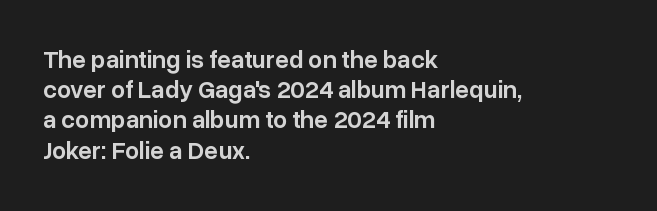
Q: Is the text bold? A: Semi-bold.
Q: Is the text italic (slanted)? A: No, it is upright.
Q: Is the text underlined? A: No.
Q: How is the paragraph aligned? A: Left-aligned.
Q: Is the spacing between letters normal or unusually wide? A: Normal.
